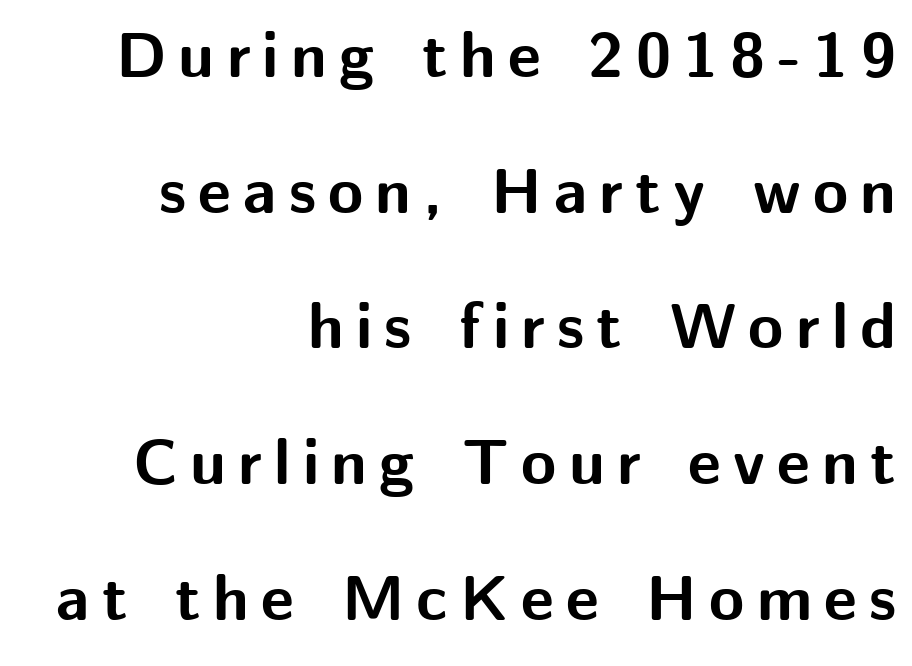
The image shows 64 px bold sans-serif type, upright; set right-aligned, loose line spacing (2.12x), not underlined; medium stroke contrast and a medium x-height.
